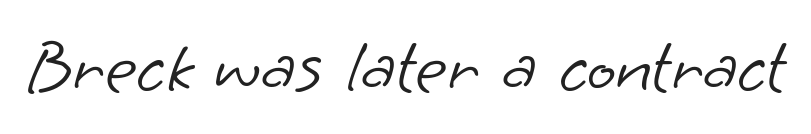
Nobody touched the tracking dial on this one. Think standard paragraph weight, or any step lighter than that. Looks like regular typesetting: each glyph gets only the width it needs. Classification — sans serif. No word sits above an underline.
